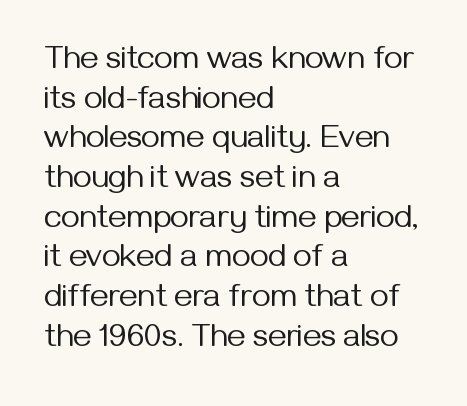
The image shows 32 px regular-weight sans-serif type, upright; set left-aligned, line spacing 1.24x, normal letter spacing, not underlined; medium stroke contrast and a medium x-height.
